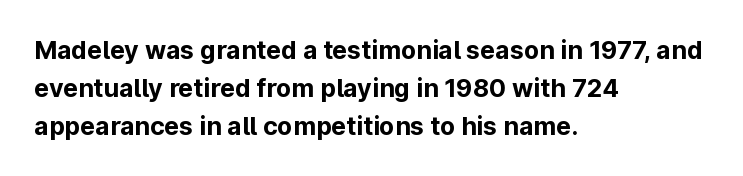
The image shows 25 px bold type, upright; set left-aligned, normal line spacing (1.52x), normal letter spacing, not underlined.
